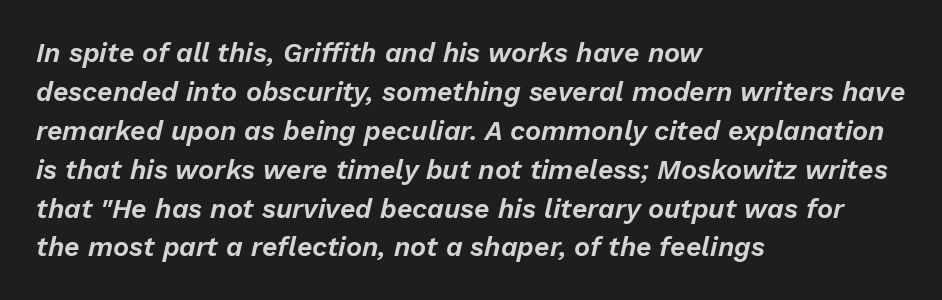
Does the lettering tilt? It does — this is italic. A typesetter would call this zero additional tracking. A classic flush-left, rag-right setting is used for this passage. The passage shown stacks its lines at a standard gap.
